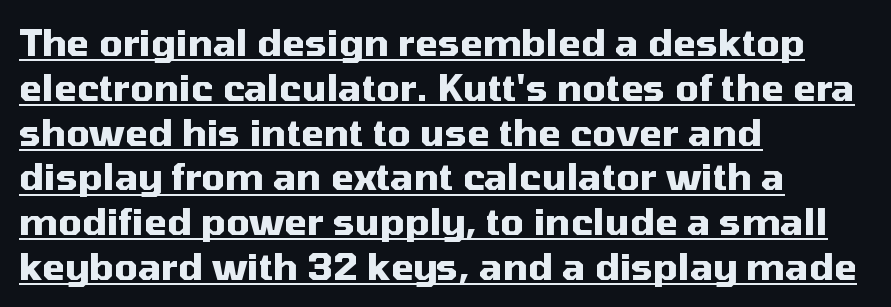
Here the designer chose a conventional face with non-uniform glyph widths. The designer went with a sans here, leaving each stem footless. This sample uses an upright cut, with every glyph sitting square on the baseline. The tracking reads as untouched default to a designer's eye.
